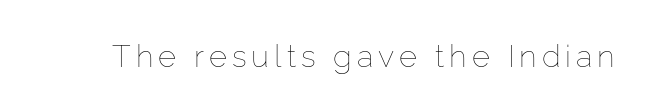
The image shows 31 px thin type, upright; set not underlined; low stroke contrast and a medium x-height.
